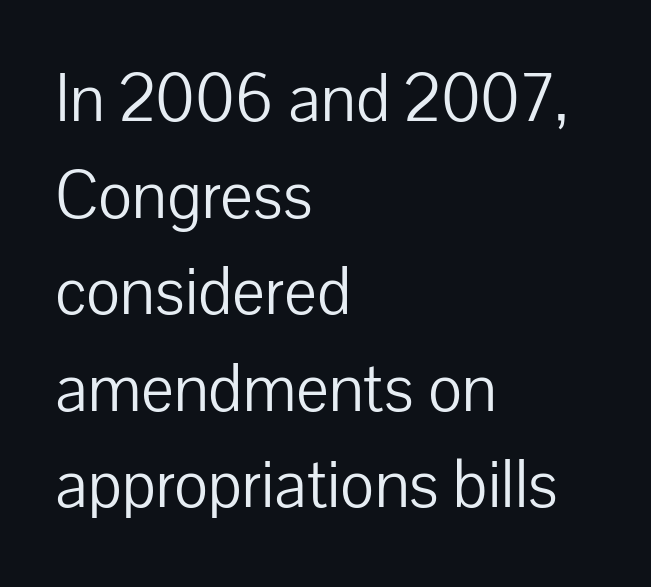
Q: Is the text bold? A: No.
Q: Is the text italic (slanted)? A: No, it is upright.
Q: Is the typeface a serif or a sans-serif typeface? A: Sans-serif.
Q: Is the text underlined? A: No.
Q: How is the paragraph aligned? A: Left-aligned.
Q: Is the spacing between letters normal or unusually wide? A: Normal.
Q: Is the spacing between lines tight, normal or loose? A: Normal.
Q: Width (condensed, normal, or wide)? A: Normal.
Q: Stroke contrast? A: Low.
Q: x-height? A: Medium.
Q: Monospaced? A: No.
